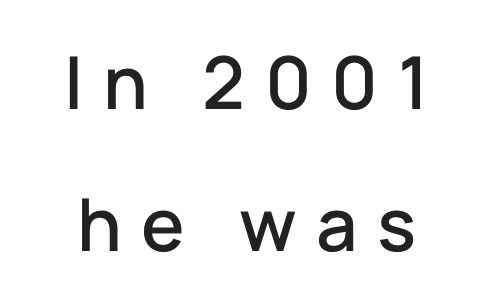
Note the varied advance widths — an 'i' is clearly narrower than an 'm'. The letters stand upright; this is a roman face. Reading down the column, the eye jumps a long way to each next line. Nothing sits at the stroke ends, so this counts as sans-serif.
